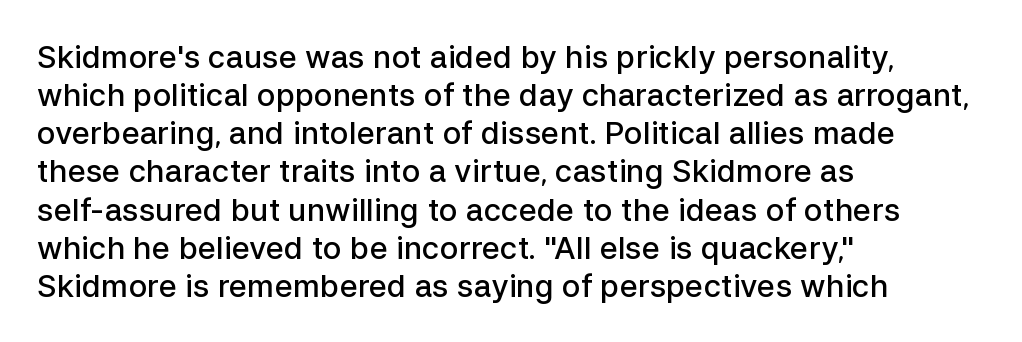
{"serif": "no", "italic": "no", "bold": "semi", "weight": "semibold", "width": "normal", "stroke_contrast": "low", "x_height": "medium", "monospaced": "no", "underline": "no", "align": "left", "line_spacing_ratio": 1.23, "letter_spacing": "normal", "letter_spacing_em": 0.0, "glyph_px": 31}
